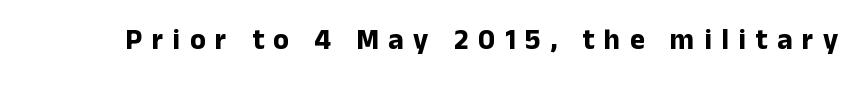
Its strokes are broad and dark, the hallmark of bold type. Decoration check: the copy has no underline. The designer went with a sans here, leaving each stem footless. The passage shown has open, widely tracked lettering throughout. Proportional: the letters do not fall into vertical columns.
